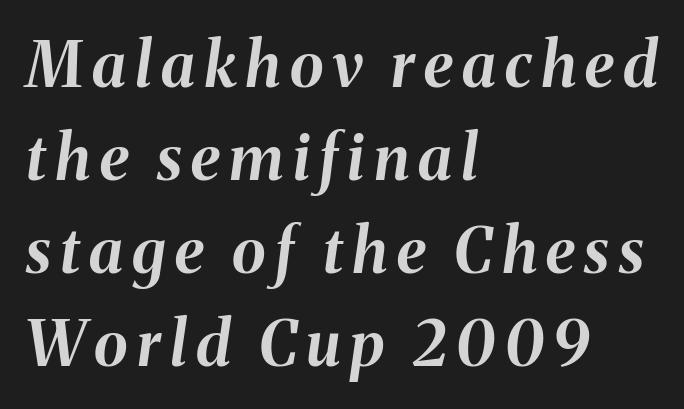
Designer's note — italics engaged. Leftover space on each line is placed entirely after the last word. The rendering uses a moderate line-height, typical for paragraphs. Is this a fixed-width face? No — the glyphs have proportional, varying widths. Underline: absent.
